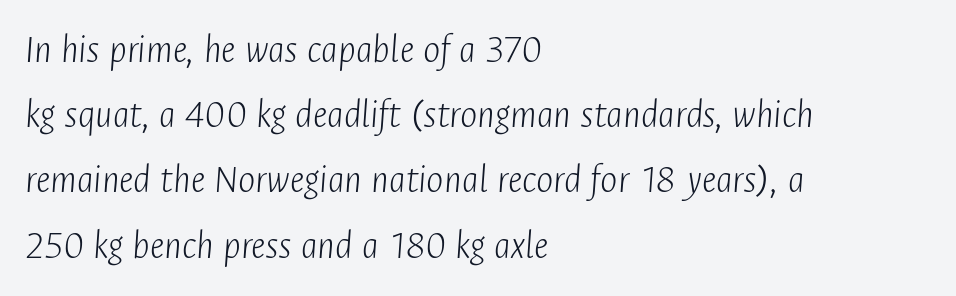
The image shows 41 px light, condensed type, italic (leaning right); set left-aligned, normal line spacing (1.59x), normal letter spacing, not underlined; low stroke contrast and a medium x-height.
